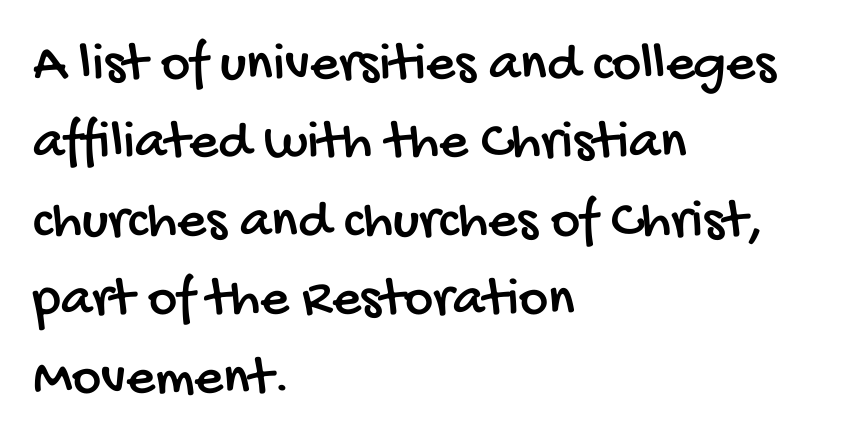
The image shows 56 px condensed sans-serif type; set left-aligned, normal line spacing (1.4x), normal letter spacing, not underlined; low stroke contrast and a large x-height.
